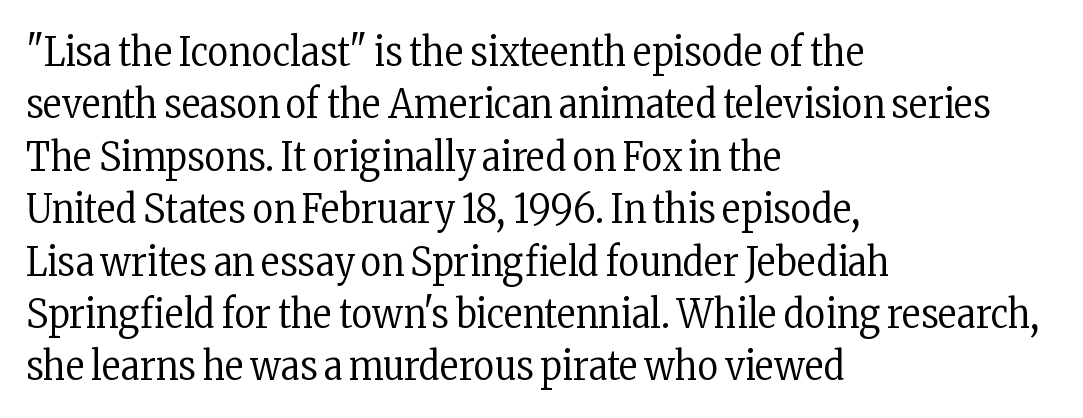
The image shows 40 px regular-weight, condensed serif type, upright; set left-aligned, normal line spacing (1.31x), normal letter spacing, not underlined; low stroke contrast and a medium x-height.
